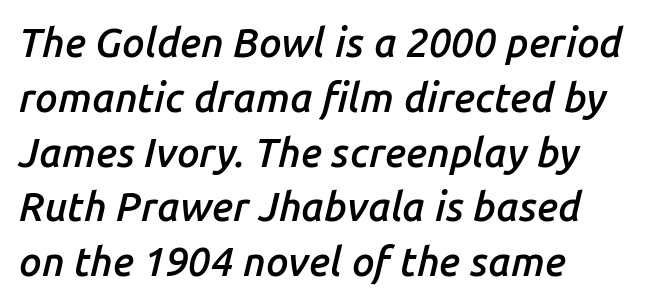
The image shows 40 px semibold type, italic (leaning right); set left-aligned, normal line spacing (1.37x), normal letter spacing, not underlined; low stroke contrast and a medium x-height.
